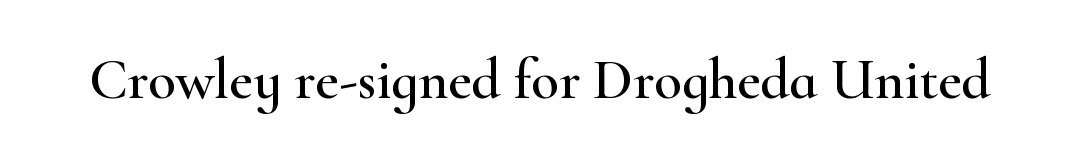
The image shows 57 px wide serif type, upright; set normal letter spacing, not underlined; high stroke contrast and a small x-height.
